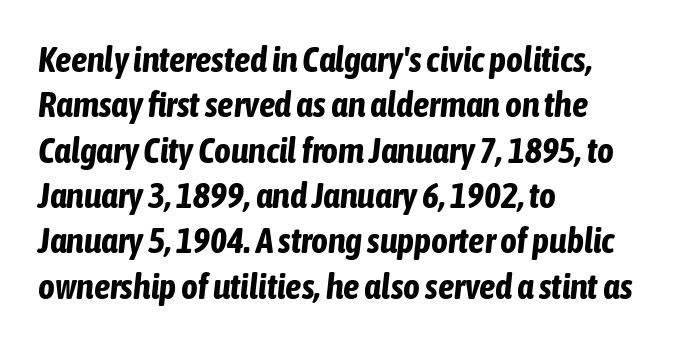
The specimen reads as italic at a glance. Heavy-handed strokes throughout: this text is bold. This sample keeps an unexceptional amount of space between lines. The passage shown has conventional tracking throughout. Clear beneath every line of the passage.
